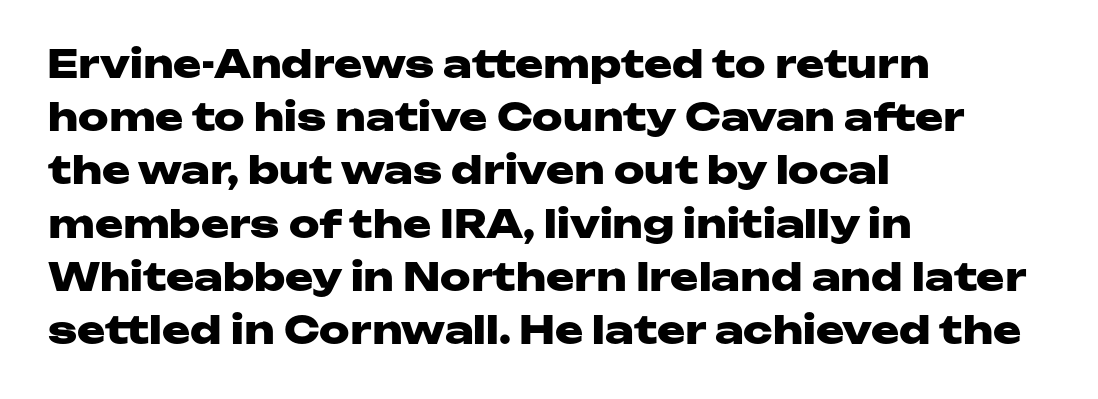
Q: Is the text bold? A: Yes.
Q: Is the text italic (slanted)? A: No, it is upright.
Q: Is the typeface a serif or a sans-serif typeface? A: Sans-serif.
Q: Is the text underlined? A: No.
Q: How is the paragraph aligned? A: Left-aligned.
Q: Is the spacing between letters normal or unusually wide? A: Normal.
Q: Is the spacing between lines tight, normal or loose? A: Normal.
Q: Width (condensed, normal, or wide)? A: Wide.
Q: Stroke contrast? A: Low.
Q: x-height? A: Medium.
Q: Monospaced? A: No.
